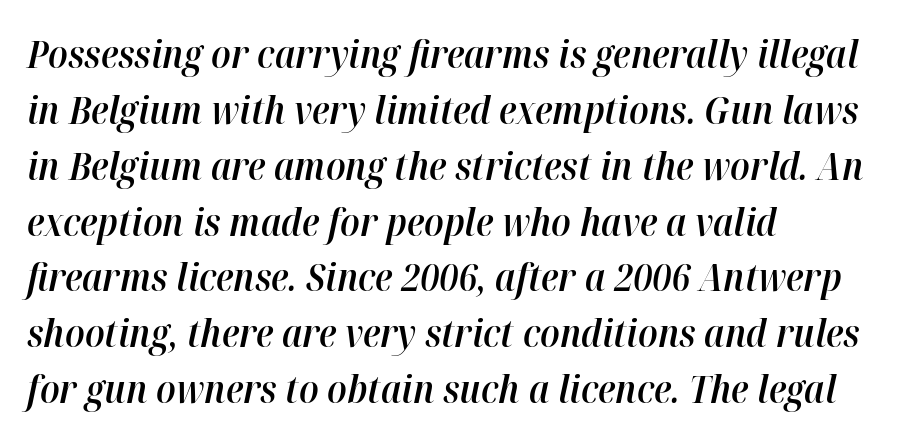
Q: Is the text bold? A: Semi-bold.
Q: Is the text italic (slanted)? A: Yes, it leans right by about 12 degrees.
Q: Is the text underlined? A: No.
Q: How is the paragraph aligned? A: Left-aligned.
Q: Is the spacing between letters normal or unusually wide? A: Normal.
Q: Is the spacing between lines tight, normal or loose? A: Normal.
Q: Width (condensed, normal, or wide)? A: Normal.
Q: Stroke contrast? A: High.
Q: x-height? A: Medium.
Q: Monospaced? A: No.
